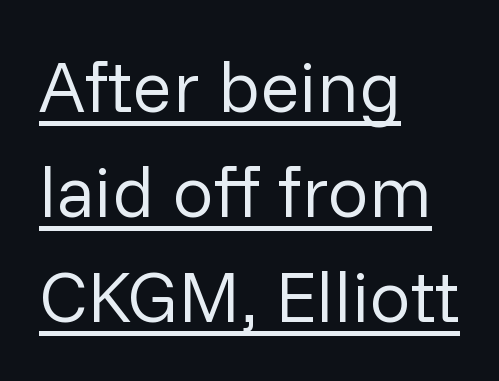
The image shows 73 px regular-weight sans-serif type, upright; set left-aligned, normal line spacing (1.44x), normal letter spacing, underlined; low stroke contrast and a medium x-height.
